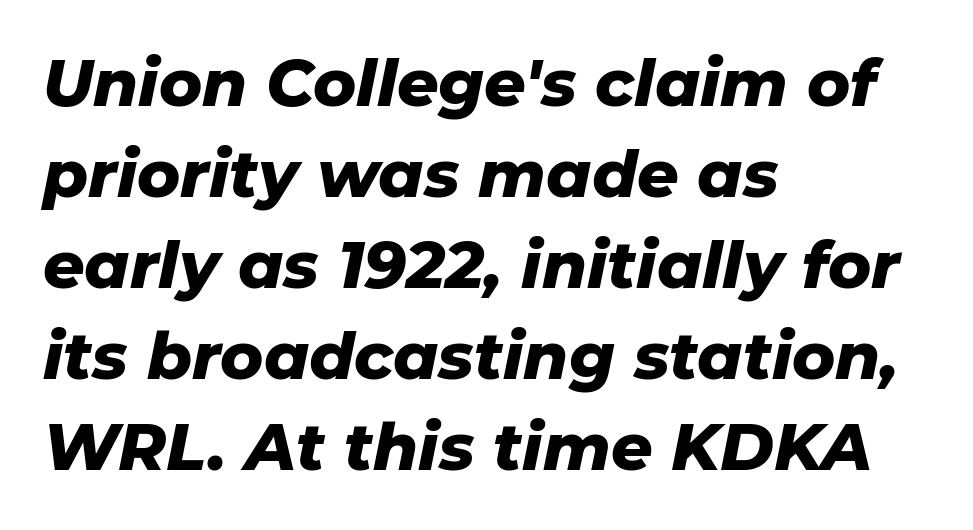
Note the varied advance widths — an 'i' is clearly narrower than an 'm'. Tracking here is standard; glyphs follow each other at the usual distance. Is there much room between lines? A standard amount, neither cramped nor airy. As a designer I'd log this as weight 700, bold. The glyphs are unaccompanied by any horizontal stroke below them.
